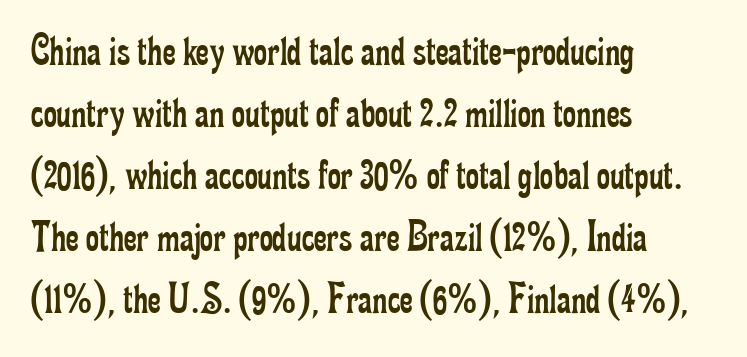
The image shows 45 px regular-weight, condensed serif type, upright; set left-aligned, normal line spacing (1.38x), normal letter spacing, not underlined; low stroke contrast and a small x-height.
